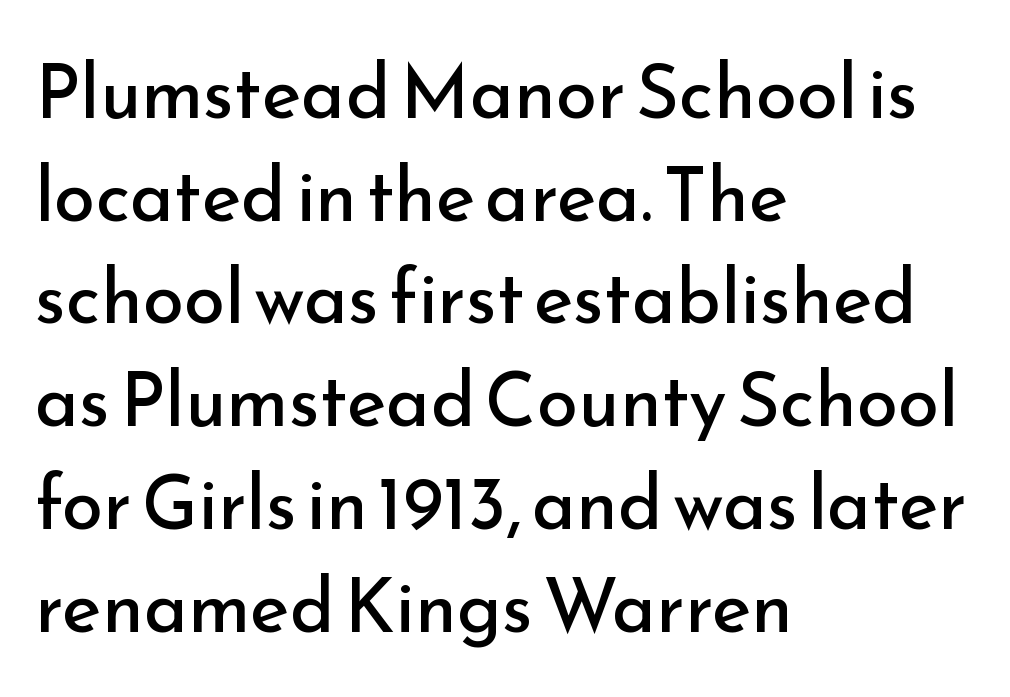
Does the leading feel generous? No, just average. Each stroke keeps to a modest, everyday thickness or less. To sum up the face: it is a sans, with no serifs. Honestly, the letter spacing is just normal — you wouldn't notice it. Beneath every word, the page is bare.
